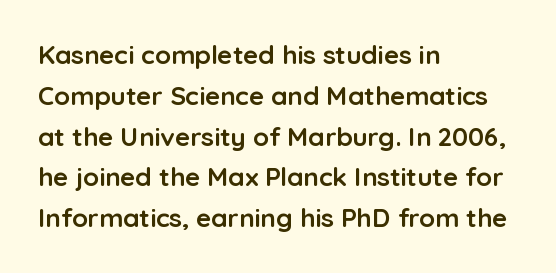
{"italic": "no", "bold": "yes", "underline": "no", "align": "left", "line_spacing": "normal", "line_spacing_ratio": 1.57, "letter_spacing": "normal", "letter_spacing_em": 0.0, "glyph_px": 26}
